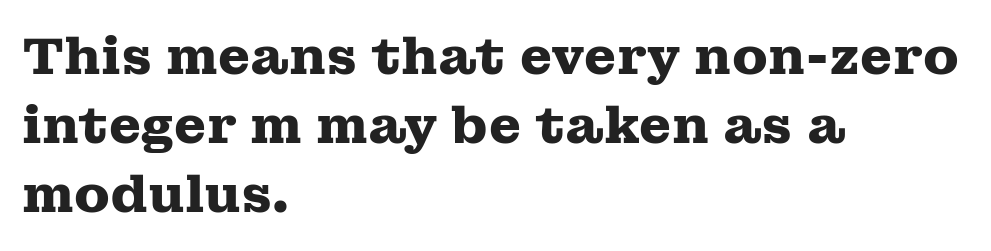
Q: Is the text bold? A: Yes.
Q: Is the text italic (slanted)? A: No, it is upright.
Q: Is the typeface a serif or a sans-serif typeface? A: Serif.
Q: Is the text underlined? A: No.
Q: How is the paragraph aligned? A: Left-aligned.
Q: Is the spacing between letters normal or unusually wide? A: Normal.
Q: Is the spacing between lines tight, normal or loose? A: Normal.
Q: Width (condensed, normal, or wide)? A: Wide.
Q: Stroke contrast? A: Medium.
Q: x-height? A: Medium.
Q: Monospaced? A: No.
